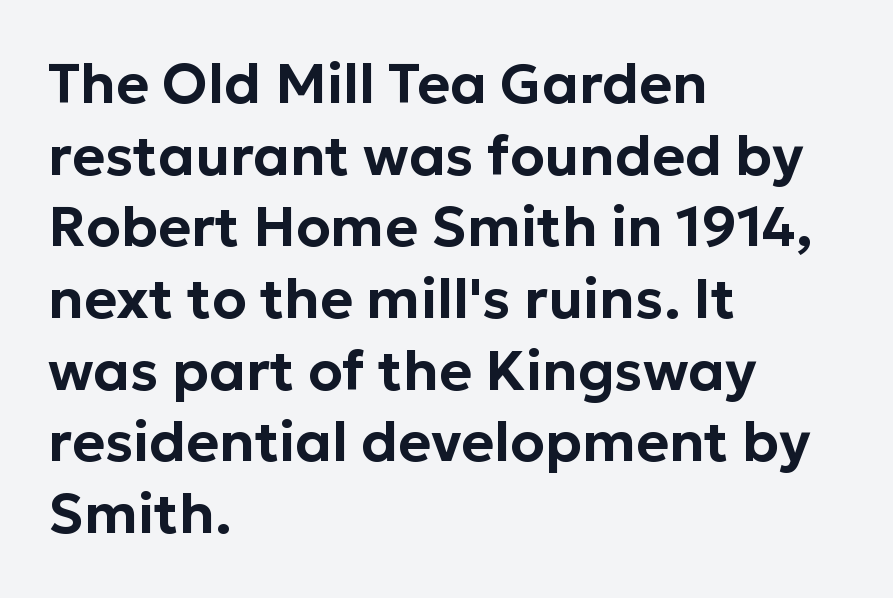
The image shows 56 px sans-serif type, upright; set left-aligned, normal line spacing (1.28x), normal letter spacing, not underlined; low stroke contrast and a medium x-height.
